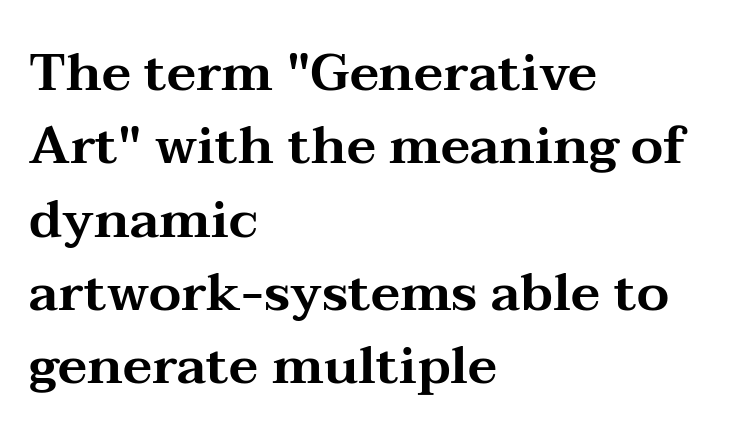
Q: Is the text italic (slanted)? A: No, it is upright.
Q: Is the typeface a serif or a sans-serif typeface? A: Serif.
Q: Is the text underlined? A: No.
Q: How is the paragraph aligned? A: Left-aligned.
Q: Is the spacing between letters normal or unusually wide? A: Normal.
Q: Is the spacing between lines tight, normal or loose? A: Normal.
Q: Width (condensed, normal, or wide)? A: Wide.
Q: Stroke contrast? A: Medium.
Q: x-height? A: Medium.
Q: Monospaced? A: No.
